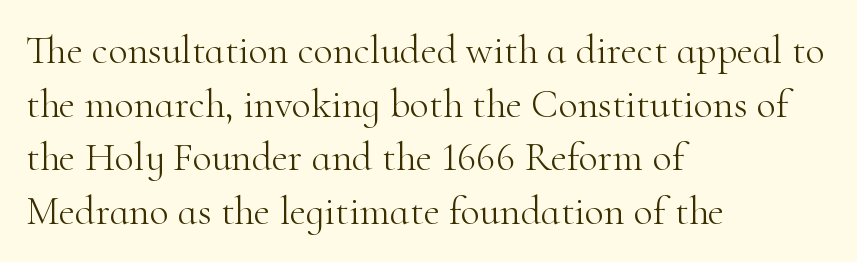
Q: Is the text bold? A: No.
Q: Is the text italic (slanted)? A: No, it is upright.
Q: Is the typeface a serif or a sans-serif typeface? A: Serif.
Q: Is the text underlined? A: No.
Q: How is the paragraph aligned? A: Left-aligned.
Q: Is the spacing between letters normal or unusually wide? A: Normal.
Q: Is the spacing between lines tight, normal or loose? A: Normal.
Q: Width (condensed, normal, or wide)? A: Normal.
Q: Stroke contrast? A: High.
Q: x-height? A: Small.
Q: Monospaced? A: No.
